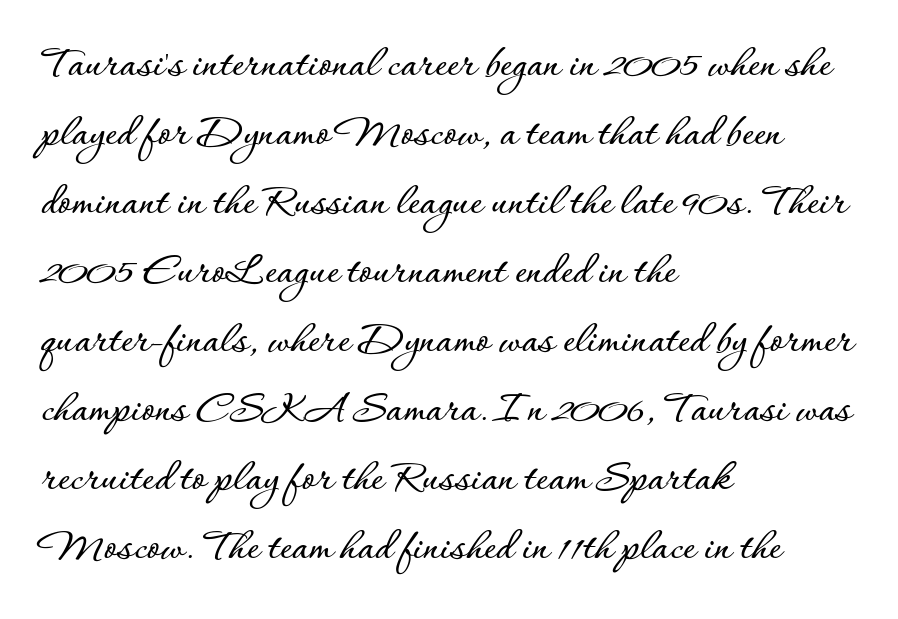
Q: Is the text italic (slanted)? A: Yes.
Q: Is the text underlined? A: No.
Q: How is the paragraph aligned? A: Left-aligned.
Q: Is the spacing between letters normal or unusually wide? A: Normal.
Q: Is the spacing between lines tight, normal or loose? A: Normal.
Q: Width (condensed, normal, or wide)? A: Normal.
Q: Stroke contrast? A: Low.
Q: x-height? A: Small.
Q: Monospaced? A: No.
